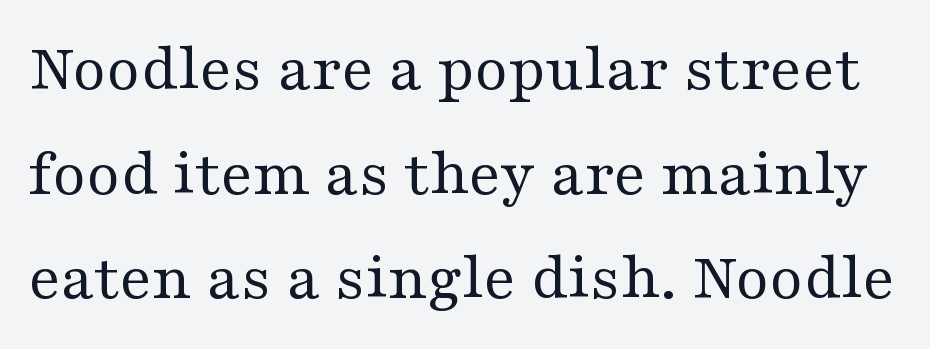
The image shows 68 px regular-weight, wide serif type, upright; set normal line spacing (1.54x), normal letter spacing, not underlined; medium stroke contrast and a medium x-height.
